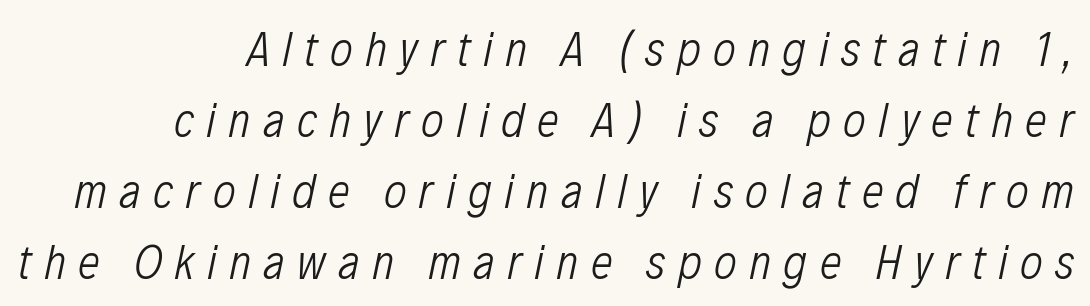
{"italic": "yes", "lean": "right", "slant_degrees": 12, "bold": "no", "weight": "light", "width": "condensed", "stroke_contrast": "low", "x_height": "medium", "monospaced": "no", "underline": "no", "align": "right", "line_spacing": "normal", "line_spacing_ratio": 1.45, "letter_spacing": "wide", "letter_spacing_em": 0.25, "glyph_px": 49}
